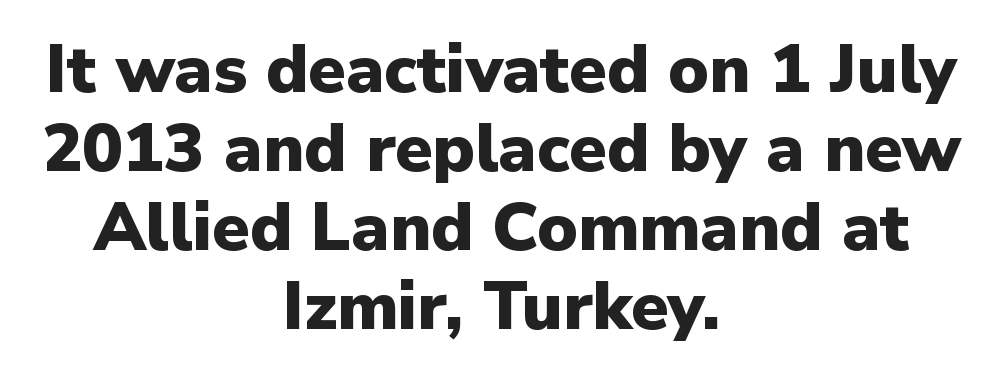
Q: Is the text bold? A: Yes.
Q: Is the text italic (slanted)? A: No, it is upright.
Q: Is the typeface a serif or a sans-serif typeface? A: Sans-serif.
Q: Is the text underlined? A: No.
Q: How is the paragraph aligned? A: Centered.
Q: Is the spacing between letters normal or unusually wide? A: Normal.
Q: Width (condensed, normal, or wide)? A: Normal.
Q: Stroke contrast? A: Low.
Q: x-height? A: Medium.
Q: Monospaced? A: No.
